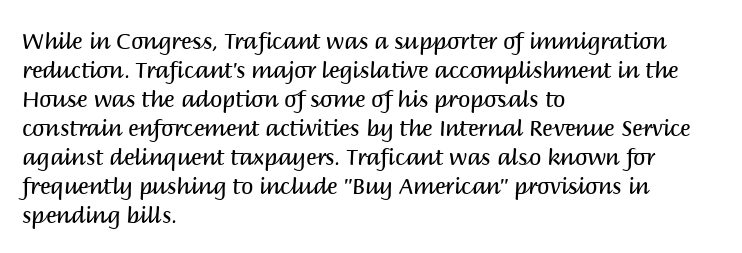
The passage shown has conventional tracking throughout. Every row of glyphs begins at an identical x-position on the left. A normal amount of white space separates one row of letters from the next. Type without underlining.
